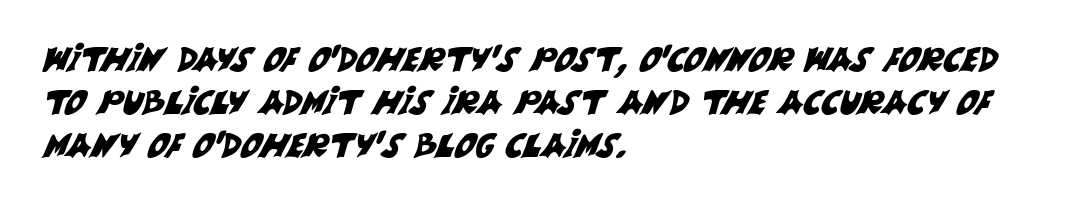
{"serif": "no", "width": "normal", "stroke_contrast": "medium", "x_height": "large", "monospaced": "no", "underline": "no", "align": "left", "line_spacing": "normal", "line_spacing_ratio": 1.3, "letter_spacing": "normal", "letter_spacing_em": 0.0, "glyph_px": 33}
